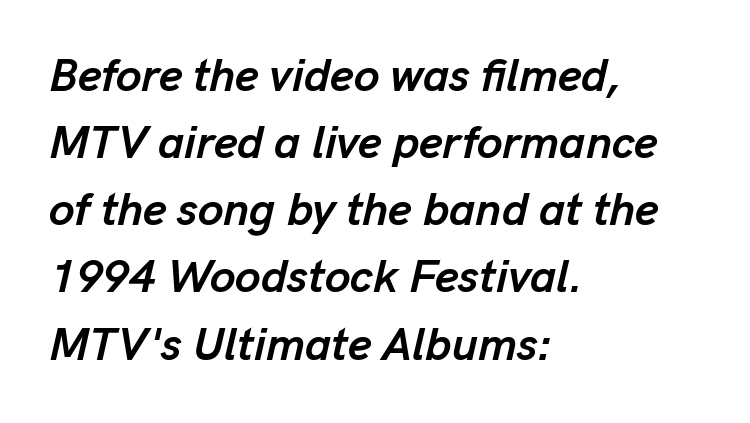
The image shows 46 px semibold type, italic (leaning right); set left-aligned, normal line spacing (1.46x), normal letter spacing, not underlined; low stroke contrast and a medium x-height.
